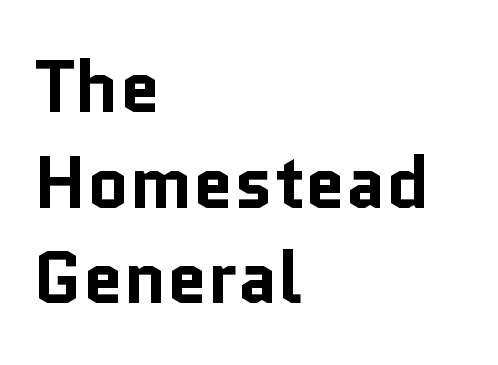
The image shows 73 px bold sans-serif type, upright; set left-aligned, normal line spacing (1.31x), normal letter spacing, not underlined; low stroke contrast and a medium x-height.
